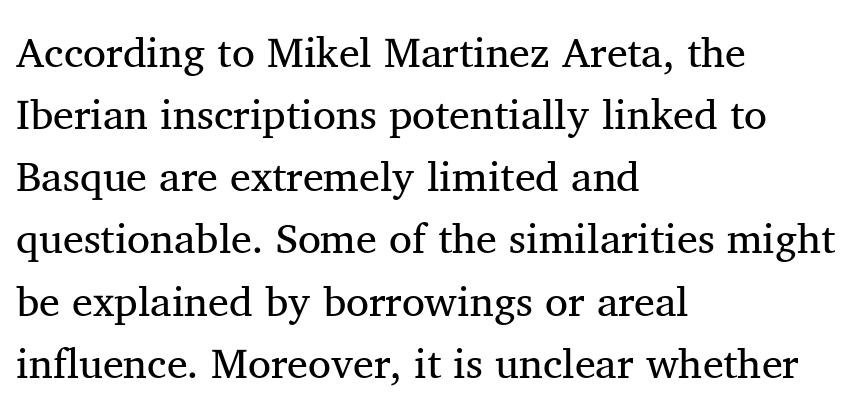
Q: Is the text bold? A: No.
Q: Is the text italic (slanted)? A: No, it is upright.
Q: Is the typeface a serif or a sans-serif typeface? A: Serif.
Q: Is the text underlined? A: No.
Q: How is the paragraph aligned? A: Left-aligned.
Q: Is the spacing between letters normal or unusually wide? A: Normal.
Q: Is the spacing between lines tight, normal or loose? A: Normal.
Q: Width (condensed, normal, or wide)? A: Normal.
Q: Stroke contrast? A: Medium.
Q: x-height? A: Medium.
Q: Monospaced? A: No.
